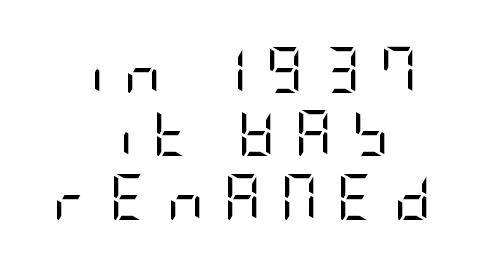
{"serif": "no", "italic": "no", "bold": "no", "weight": "regular", "width": "condensed", "stroke_contrast": "low", "x_height": "large", "underline": "no", "align": "center", "line_spacing": "normal", "line_spacing_ratio": 1.38, "letter_spacing": "wide", "letter_spacing_em": 0.42, "glyph_px": 46}
